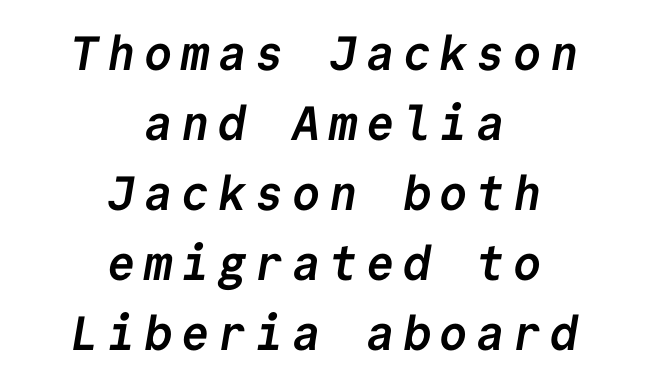
The image shows 48 px semibold sans-serif type, monospaced; set centered, normal line spacing (1.46x), not underlined; low stroke contrast and a medium x-height.
